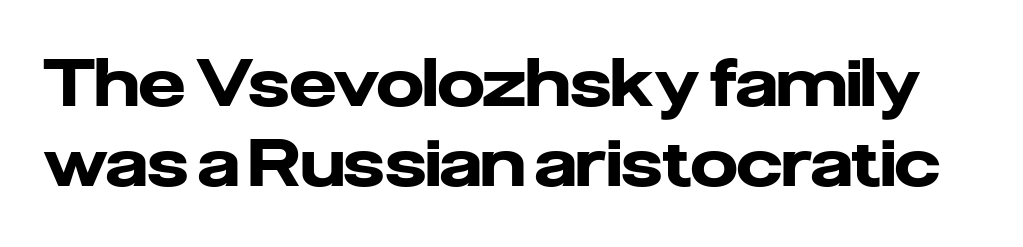
Q: Is the text bold? A: Yes.
Q: Is the text italic (slanted)? A: No, it is upright.
Q: Is the typeface a serif or a sans-serif typeface? A: Sans-serif.
Q: Is the text underlined? A: No.
Q: Is the spacing between letters normal or unusually wide? A: Normal.
Q: Width (condensed, normal, or wide)? A: Normal.
Q: Stroke contrast? A: Low.
Q: x-height? A: Medium.
Q: Monospaced? A: No.
